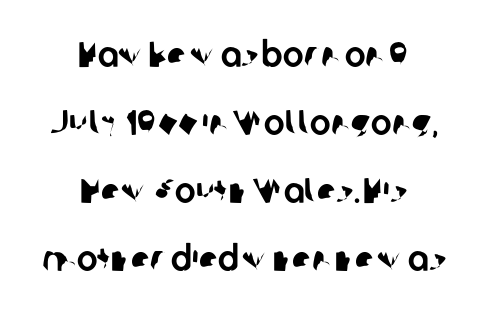
{"serif": "no", "width": "normal", "stroke_contrast": "low", "x_height": "medium", "monospaced": "no", "underline": "no", "align": "center", "line_spacing": "loose", "line_spacing_ratio": 1.94, "letter_spacing": "normal", "letter_spacing_em": 0.0, "glyph_px": 35}
